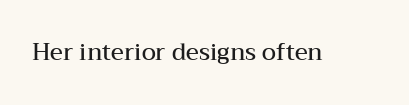
Q: Is the text bold? A: Semi-bold.
Q: Is the text italic (slanted)? A: No, it is upright.
Q: Is the text underlined? A: No.
Q: Is the spacing between letters normal or unusually wide? A: Normal.
